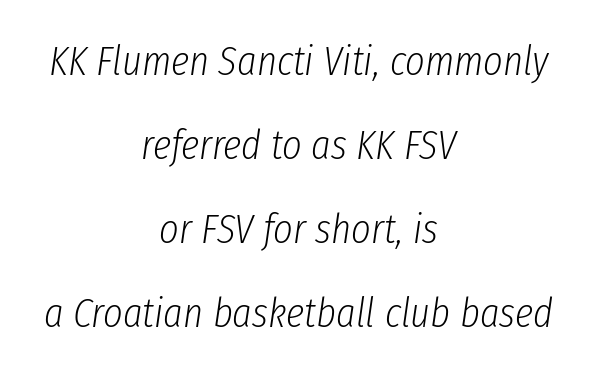
Do the characters align in a grid? No, the font is proportional. Yep, that's italic — everything's leaning. No letter is thick-stroked: the sample isn't bold. These lines are centered, leaving both edges ragged.
